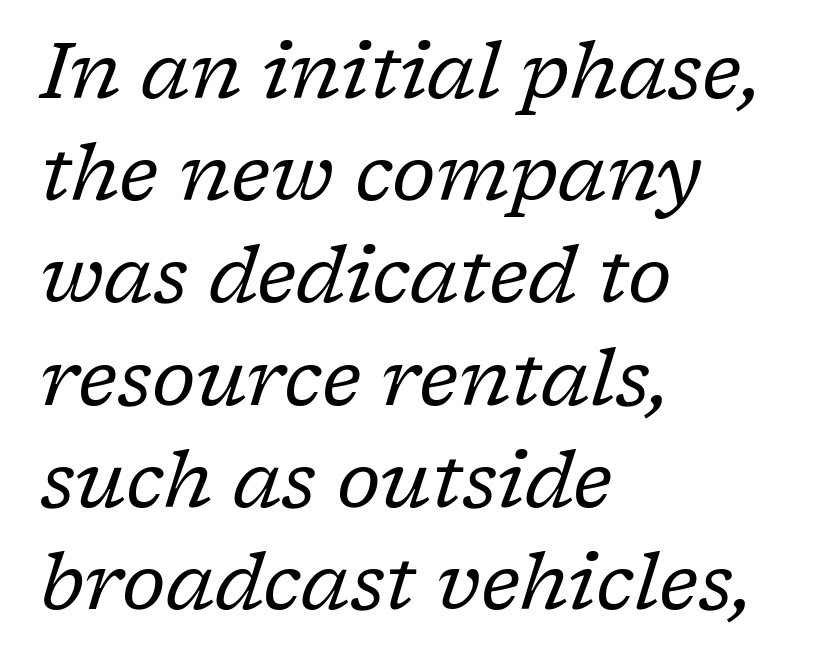
{"serif": "yes", "italic": "yes", "lean": "right", "slant_degrees": 17, "bold": "no", "weight": "regular", "width": "normal", "stroke_contrast": "low", "x_height": "medium", "monospaced": "no", "underline": "no", "align": "left", "line_spacing": "normal", "line_spacing_ratio": 1.31, "letter_spacing": "normal", "letter_spacing_em": 0.0, "glyph_px": 78}
